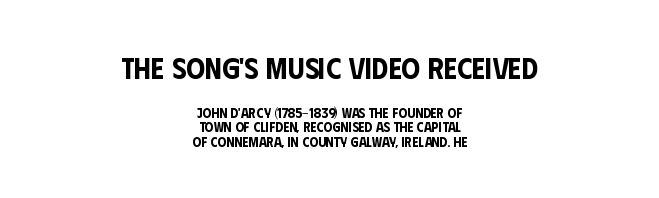
The image shows 30 px condensed sans-serif type, upright; set centered, tight line spacing (1.03x), normal letter spacing, not underlined; the first (top) block is 2.14x larger; low stroke contrast and a large x-height.
